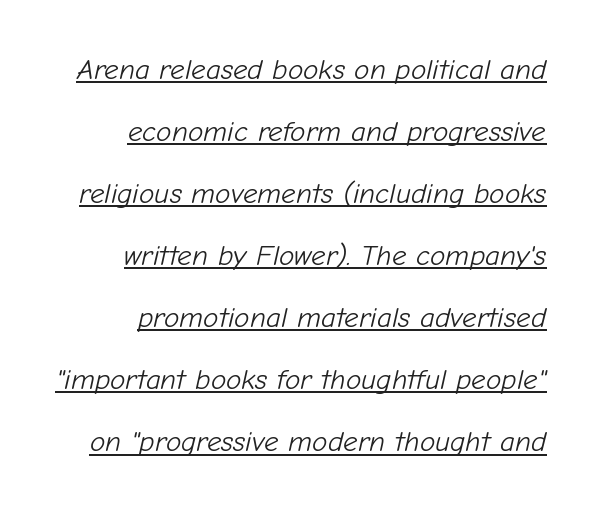
{"italic": "yes", "lean": "right", "slant_degrees": 12, "bold": "no", "weight": "light", "width": "normal", "stroke_contrast": "low", "x_height": "medium", "monospaced": "no", "underline": "yes", "align": "right", "line_spacing": "loose", "line_spacing_ratio": 2.14, "letter_spacing": "normal", "letter_spacing_em": 0.0, "glyph_px": 29}
